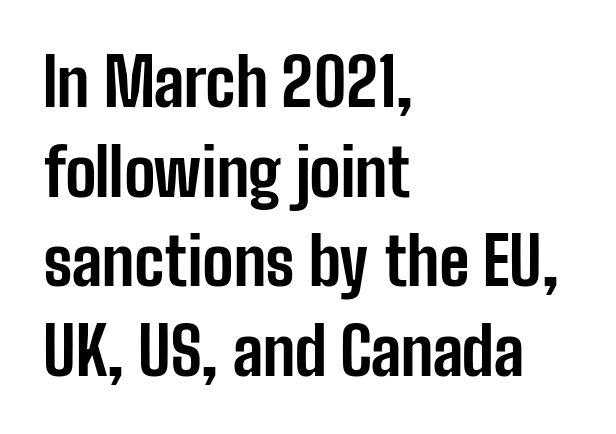
There is no visible air inserted between adjacent glyphs. Bold? Absolutely — the strokes are thick and heavy. Check under the words: just untouched page. Casual observation: everything's shoved over to the left. Posture: upright roman.
